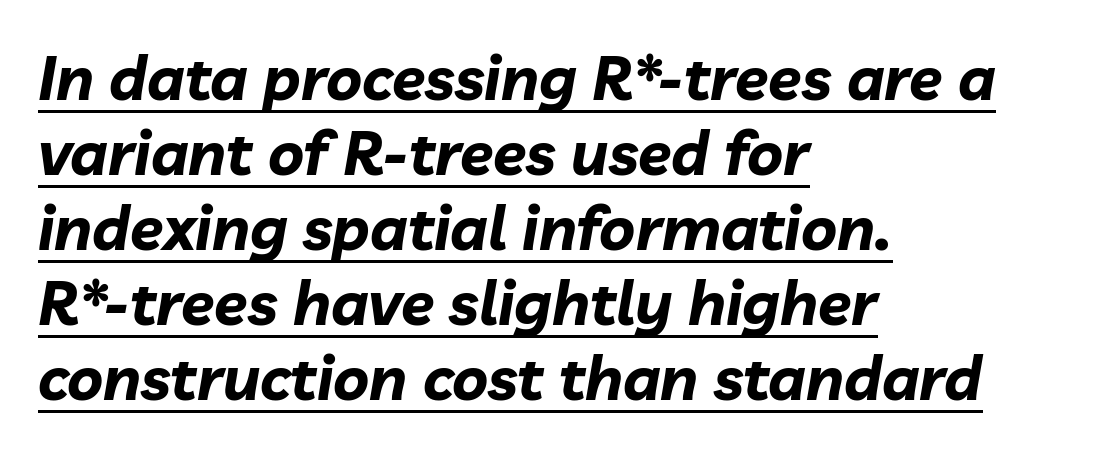
{"italic": "yes", "lean": "right", "slant_degrees": 10, "bold": "yes", "weight": "bold", "width": "normal", "stroke_contrast": "low", "x_height": "medium", "monospaced": "no", "underline": "yes", "align": "left", "line_spacing_ratio": 1.23, "letter_spacing": "normal", "letter_spacing_em": 0.0, "glyph_px": 61}
